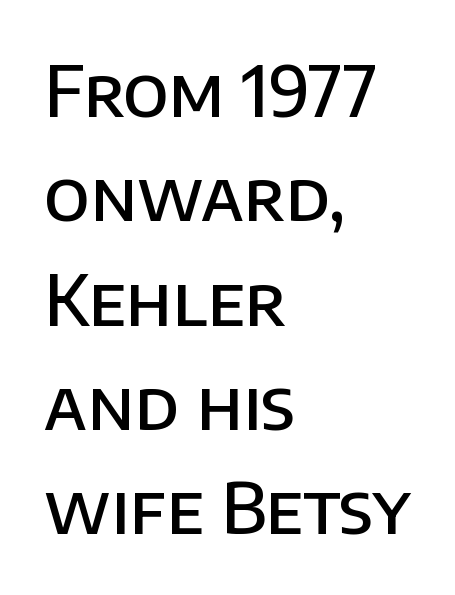
{"serif": "no", "italic": "no", "bold": "semi", "weight": "semibold", "width": "normal", "stroke_contrast": "low", "x_height": "large", "monospaced": "no", "underline": "no", "align": "left", "line_spacing": "normal", "line_spacing_ratio": 1.49, "letter_spacing": "normal", "letter_spacing_em": 0.0, "glyph_px": 70}
